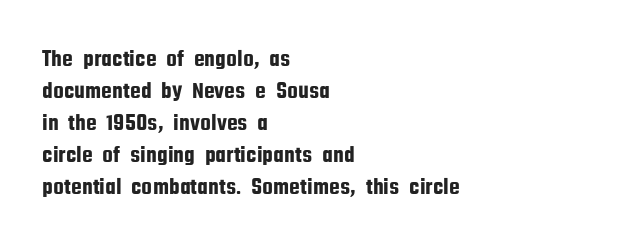
The image shows 24 px text type, upright; set left-aligned, normal line spacing (1.33x), normal letter spacing, not underlined.
